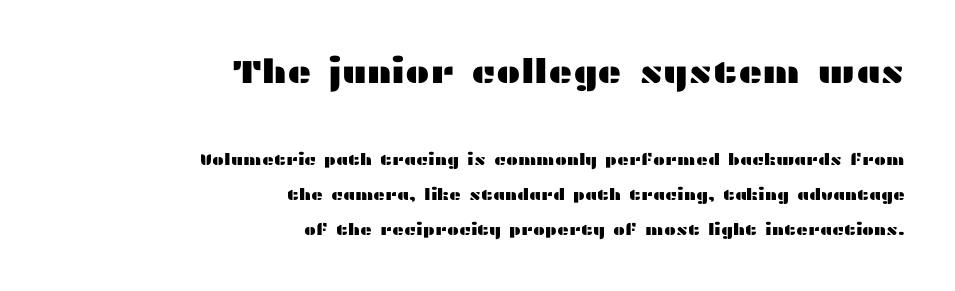
Q: Is the text italic (slanted)? A: No, it is upright.
Q: Is the typeface a serif or a sans-serif typeface? A: Sans-serif.
Q: Is the text underlined? A: No.
Q: How is the paragraph aligned? A: Right-aligned.
Q: Is the spacing between letters normal or unusually wide? A: Normal.
Q: Is the spacing between lines tight, normal or loose? A: Loose.
Q: Which block of text is set in a larger size, the first (top) or the second (bottom)? A: The first (top) one.
Q: Width (condensed, normal, or wide)? A: Wide.
Q: Stroke contrast? A: Medium.
Q: x-height? A: Medium.
Q: Monospaced? A: No.
